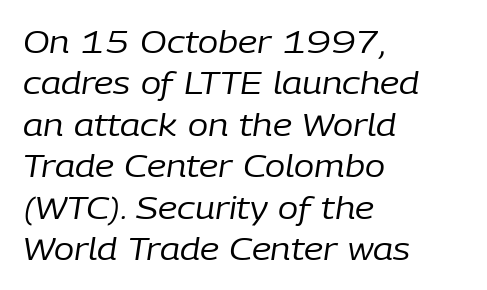
{"italic": "yes", "lean": "right", "slant_degrees": 9, "bold": "no", "weight": "regular", "width": "normal", "stroke_contrast": "low", "x_height": "medium", "monospaced": "no", "underline": "no", "align": "left", "line_spacing": "normal", "line_spacing_ratio": 1.38, "letter_spacing": "normal", "letter_spacing_em": 0.0, "glyph_px": 30}
